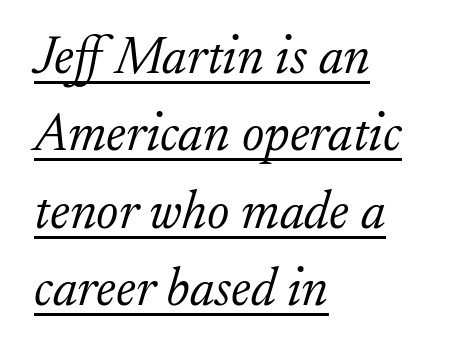
Check the space under the baseline: a stroke is drawn there. Visually the block forms a straight wall on the left and a jagged coastline on the right. The rendering uses natural spacing where letterforms have individual widths. A light-to-regular cut is what we see here. Interline gaps are of average width in this sample.
